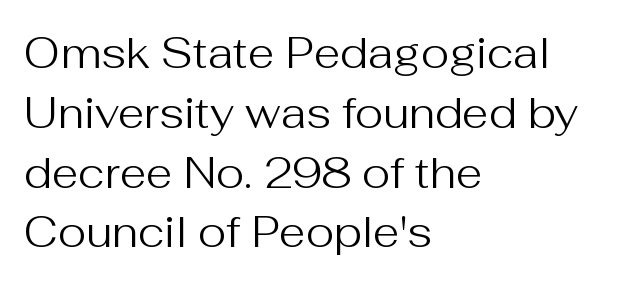
The image shows 43 px regular-weight sans-serif type, upright; set left-aligned, normal line spacing (1.39x), normal letter spacing, not underlined; medium stroke contrast and a medium x-height.
